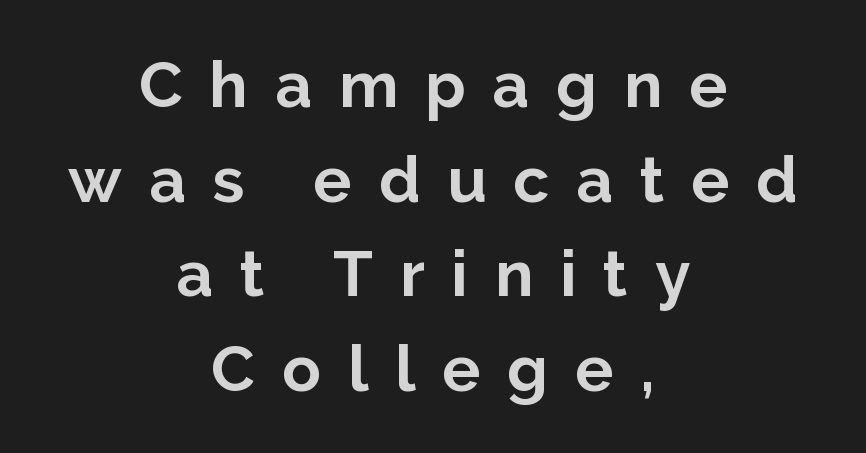
Q: Is the text bold? A: Yes.
Q: Is the text italic (slanted)? A: No, it is upright.
Q: Is the typeface a serif or a sans-serif typeface? A: Sans-serif.
Q: Is the text underlined? A: No.
Q: How is the paragraph aligned? A: Centered.
Q: Is the spacing between letters normal or unusually wide? A: Unusually wide.
Q: Is the spacing between lines tight, normal or loose? A: Normal.
Q: Width (condensed, normal, or wide)? A: Normal.
Q: Stroke contrast? A: Low.
Q: x-height? A: Medium.
Q: Monospaced? A: No.
